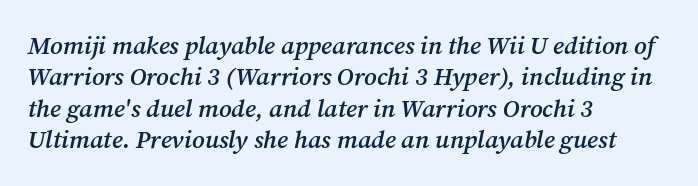
Q: Is the text bold? A: Semi-bold.
Q: Is the text italic (slanted)? A: Yes, it leans right by about 12 degrees.
Q: Is the text underlined? A: No.
Q: How is the paragraph aligned? A: Left-aligned.
Q: Is the spacing between letters normal or unusually wide? A: Normal.
Q: Is the spacing between lines tight, normal or loose? A: Normal.
